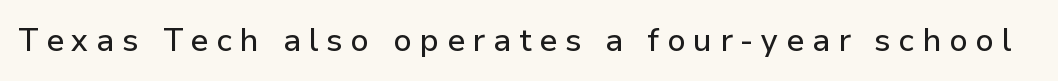
The image shows 32 px sans-serif type, upright; set unusually wide letter spacing (+0.24 em), not underlined; low stroke contrast and a medium x-height.
